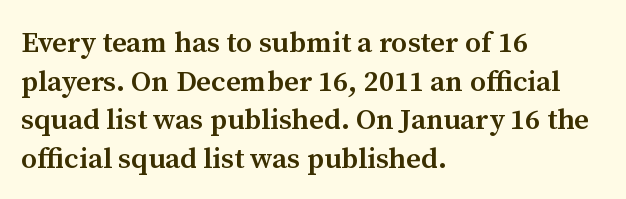
Q: Is the text bold? A: Semi-bold.
Q: Is the text italic (slanted)? A: No, it is upright.
Q: Is the typeface a serif or a sans-serif typeface? A: Serif.
Q: Is the text underlined? A: No.
Q: How is the paragraph aligned? A: Left-aligned.
Q: Is the spacing between letters normal or unusually wide? A: Normal.
Q: Is the spacing between lines tight, normal or loose? A: Normal.
Q: Width (condensed, normal, or wide)? A: Normal.
Q: Stroke contrast? A: Medium.
Q: x-height? A: Medium.
Q: Monospaced? A: No.
